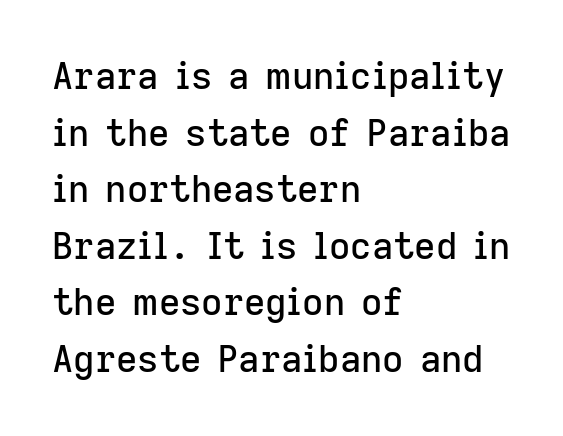
The image shows 37 px sans-serif type, upright; set left-aligned, normal line spacing (1.53x), normal letter spacing, not underlined; low stroke contrast and a medium x-height.
